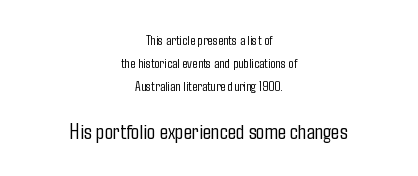
{"italic": "no", "bold": "no", "underline": "no", "align": "center", "line_spacing": "normal", "line_spacing_ratio": 1.64, "letter_spacing": "normal", "letter_spacing_em": 0.0, "larger_block": "second", "size_ratio": 1.57, "glyph_px": 22}
